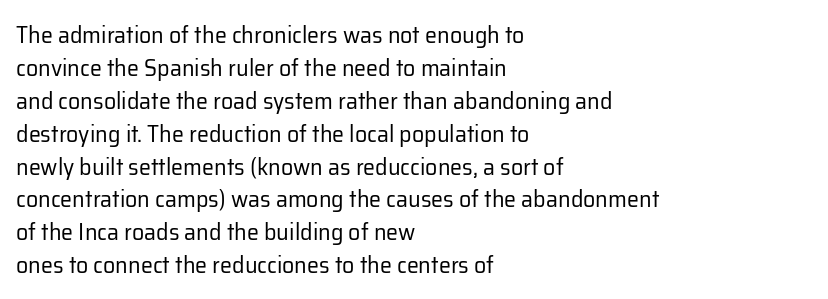
{"italic": "no", "bold": "no", "underline": "no", "align": "left", "line_spacing": "normal", "line_spacing_ratio": 1.37, "letter_spacing": "normal", "letter_spacing_em": 0.0, "glyph_px": 24}
